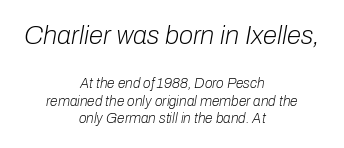
The rag falls on both sides of this text block equally. Posture: slanted. Does extra space separate the letters? No, they use regular spacing. Notice how descenders clear the ascenders below comfortably — that's standard leading. The letters in the upper block stand taller than those in the block below.
